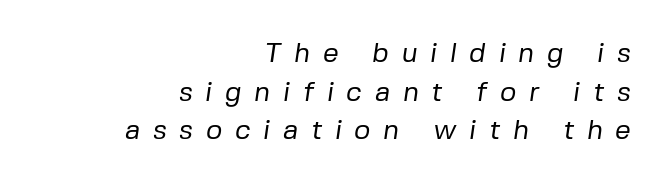
Q: Is the text bold? A: No.
Q: Is the typeface a serif or a sans-serif typeface? A: Sans-serif.
Q: Is the text underlined? A: No.
Q: How is the paragraph aligned? A: Right-aligned.
Q: Is the spacing between letters normal or unusually wide? A: Unusually wide.
Q: Is the spacing between lines tight, normal or loose? A: Normal.
Q: Width (condensed, normal, or wide)? A: Normal.
Q: Stroke contrast? A: Low.
Q: x-height? A: Medium.
Q: Monospaced? A: No.
